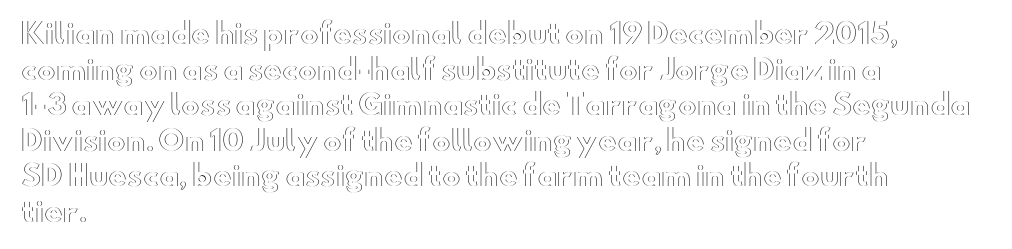
Q: Is the text italic (slanted)? A: No, it is upright.
Q: Is the text underlined? A: No.
Q: How is the paragraph aligned? A: Left-aligned.
Q: Is the spacing between letters normal or unusually wide? A: Normal.
Q: Is the spacing between lines tight, normal or loose? A: Normal.
Q: Width (condensed, normal, or wide)? A: Wide.
Q: x-height? A: Small.
Q: Monospaced? A: No.
